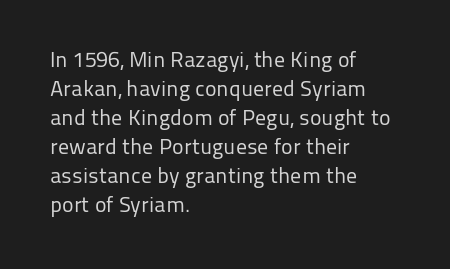
Tall strokes in this sample are plumb rather than angled. The passage shown has conventional tracking throughout. Every row of glyphs begins at an identical x-position on the left. A normal amount of white space separates one row of letters from the next. Type without underlining.
